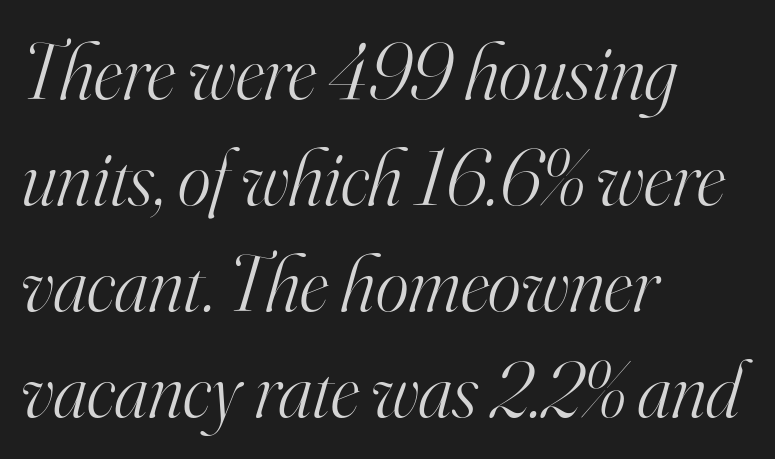
{"serif": "yes", "italic": "yes", "lean": "right", "slant_degrees": 16, "bold": "no", "weight": "light", "width": "normal", "stroke_contrast": "high", "x_height": "small", "monospaced": "no", "underline": "no", "align": "left", "line_spacing": "normal", "line_spacing_ratio": 1.34, "letter_spacing": "normal", "letter_spacing_em": 0.0, "glyph_px": 79}
